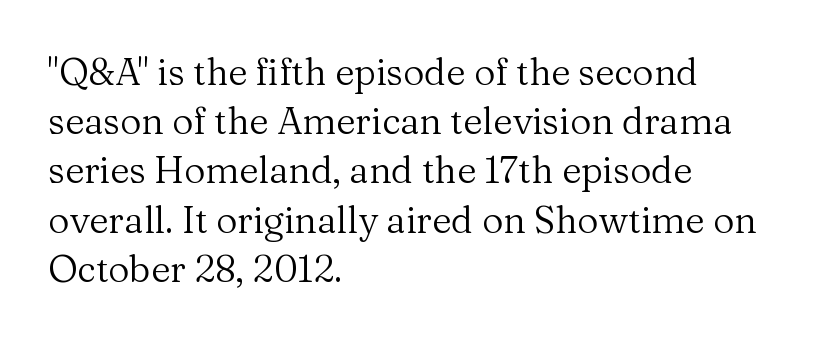
Q: Is the text bold? A: No.
Q: Is the text italic (slanted)? A: No, it is upright.
Q: Is the typeface a serif or a sans-serif typeface? A: Serif.
Q: Is the text underlined? A: No.
Q: How is the paragraph aligned? A: Left-aligned.
Q: Is the spacing between letters normal or unusually wide? A: Normal.
Q: Is the spacing between lines tight, normal or loose? A: Normal.
Q: Width (condensed, normal, or wide)? A: Normal.
Q: Stroke contrast? A: Medium.
Q: x-height? A: Medium.
Q: Monospaced? A: No.
